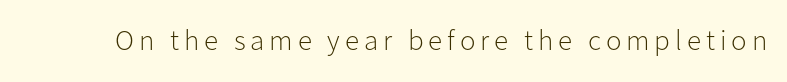
The string is rendered with underlining switched off. Weight: not bold — regular or lighter. The specimen reads as upright at a glance. Spacing verdict: proportional, widths tailored to each character.
